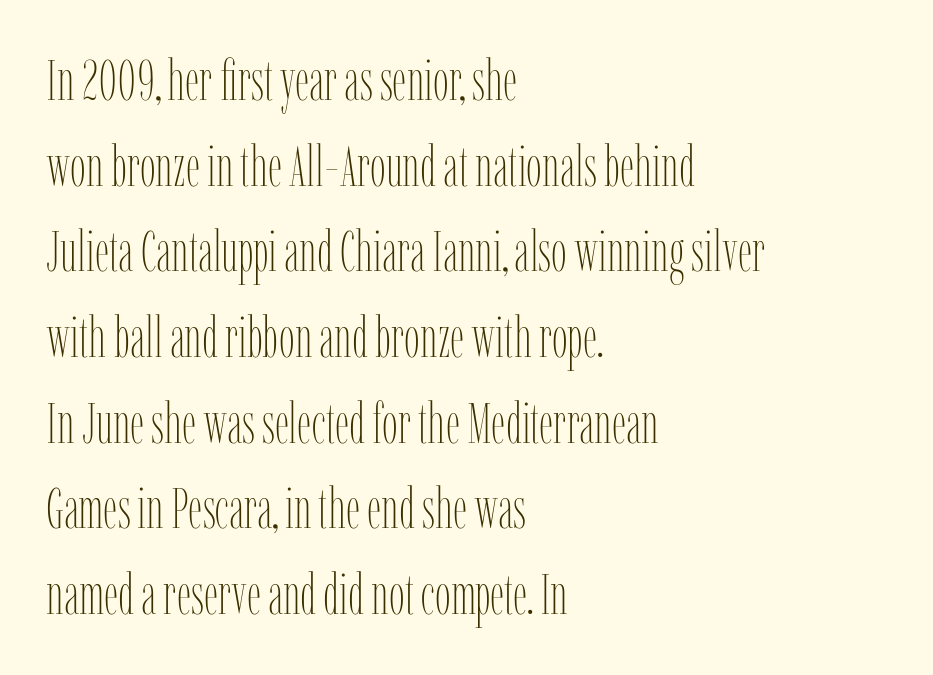
Leading matches the norm, producing a regular column. This sample uses plain, unmodified letter spacing. Looks like regular typesetting: each glyph gets only the width it needs. In terms of posture, this sample is upright. Where is the straight margin? On the left. The baseline area is clear.
